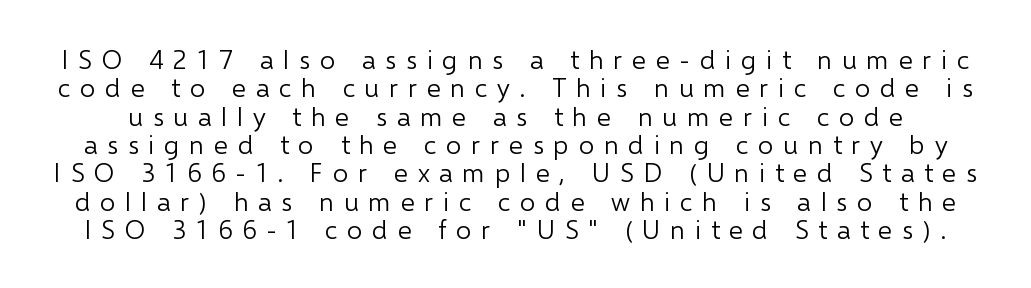
The gap between lines stays unmarked. Closely set lines give the paragraph a compact silhouette. Is the type heavy? It reads as light-to-regular instead. No italicization has been applied; the sample stays upright. The tracking jumps out immediately: characters are airy and widely separated.
